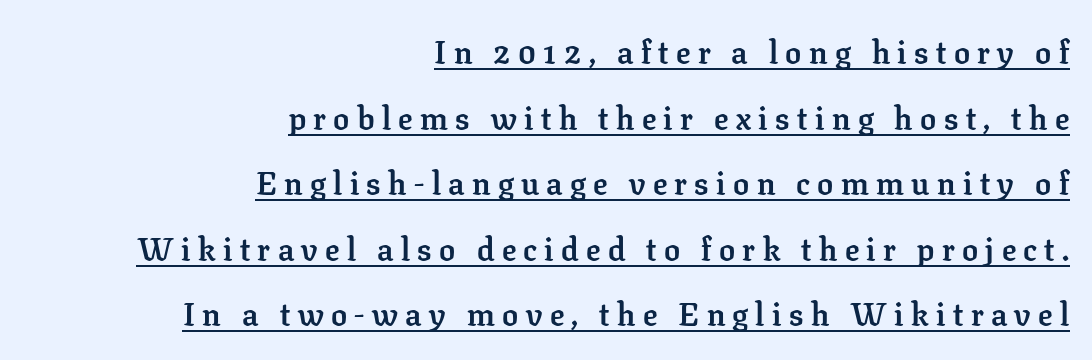
The image shows 32 px semibold serif type, upright; set right-aligned, loose line spacing (2.05x), unusually wide letter spacing (+0.23 em), underlined; low stroke contrast and a medium x-height.
